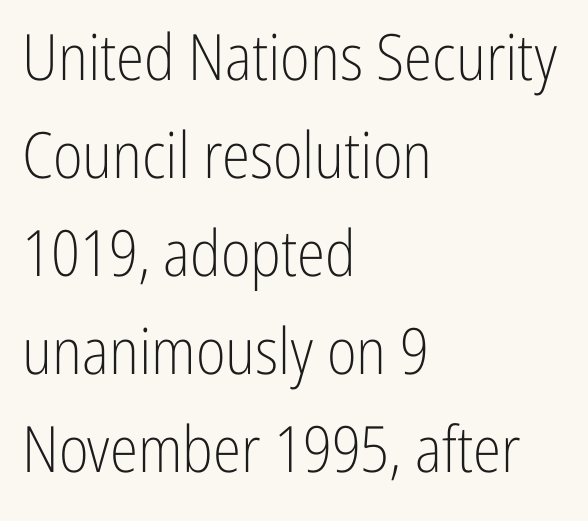
{"serif": "no", "italic": "no", "bold": "no", "weight": "light", "width": "condensed", "stroke_contrast": "low", "x_height": "medium", "monospaced": "no", "underline": "no", "align": "left", "line_spacing": "normal", "line_spacing_ratio": 1.53, "letter_spacing": "normal", "letter_spacing_em": 0.0, "glyph_px": 64}
